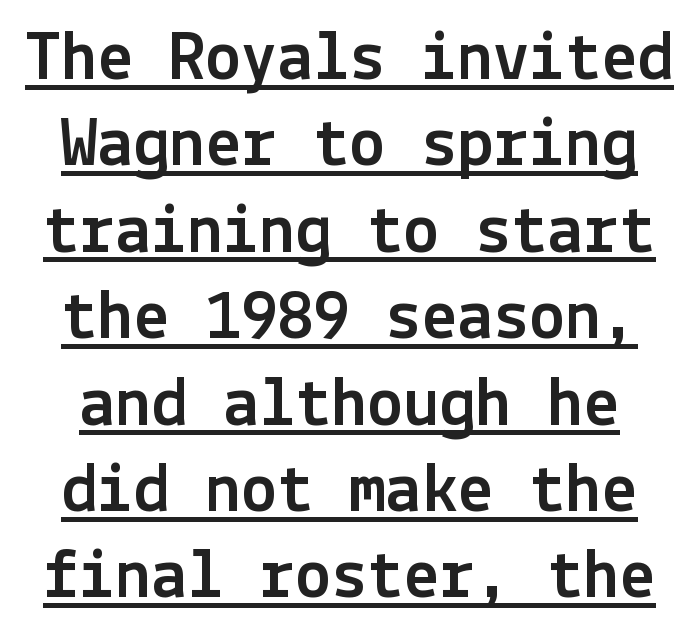
Q: Is the text italic (slanted)? A: No, it is upright.
Q: Is the typeface a serif or a sans-serif typeface? A: Sans-serif.
Q: Is the text underlined? A: Yes.
Q: Is the spacing between letters normal or unusually wide? A: Normal.
Q: Width (condensed, normal, or wide)? A: Normal.
Q: x-height? A: Medium.
